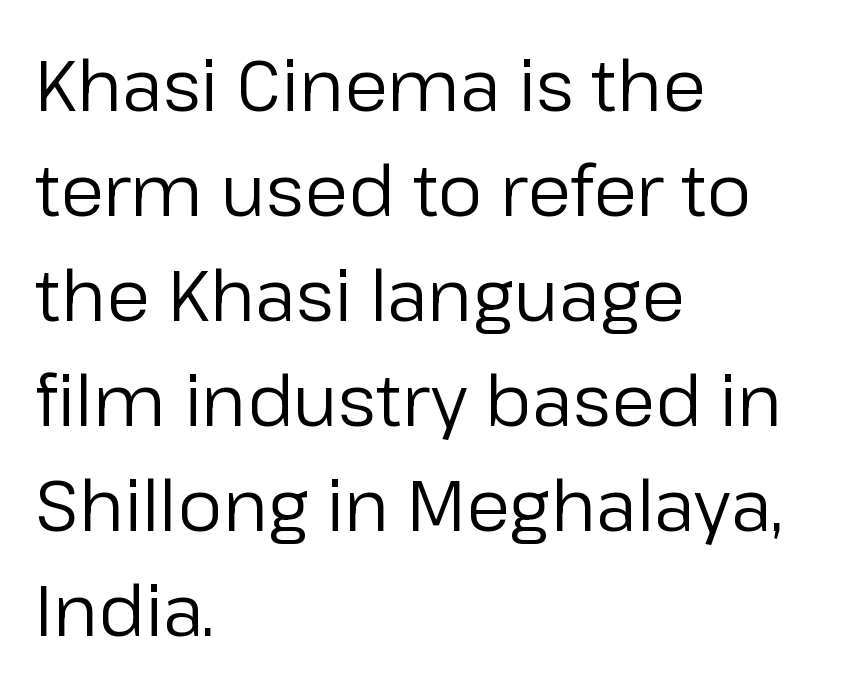
The lines sit at an ordinary, default distance from one another. Spacing verdict: proportional, widths tailored to each character. Posture: upright roman. Descenders are the only things crossing below the line. Layout note: lines flush left.
